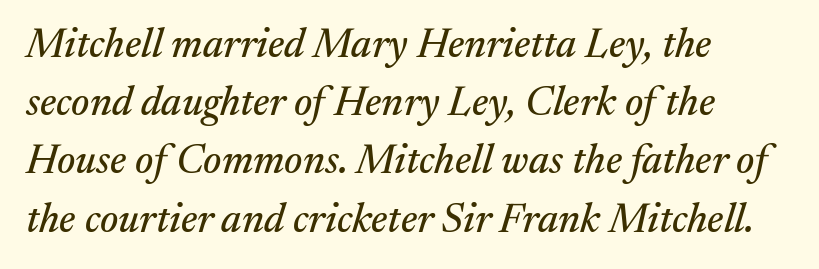
Q: Is the text italic (slanted)? A: Yes, it leans right by about 17 degrees.
Q: Is the typeface a serif or a sans-serif typeface? A: Serif.
Q: Is the text underlined? A: No.
Q: How is the paragraph aligned? A: Left-aligned.
Q: Is the spacing between letters normal or unusually wide? A: Normal.
Q: Is the spacing between lines tight, normal or loose? A: Normal.
Q: Width (condensed, normal, or wide)? A: Normal.
Q: Stroke contrast? A: Medium.
Q: x-height? A: Medium.
Q: Monospaced? A: No.
